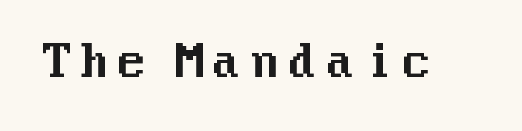
{"serif": "no", "italic": "no", "width": "normal", "stroke_contrast": "medium", "x_height": "medium", "underline": "no", "glyph_px": 44}
